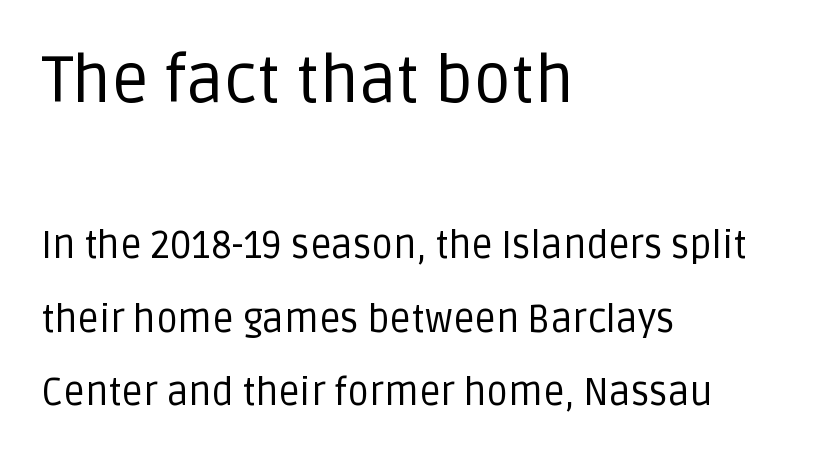
Descenders are the only things crossing below the line. Is the letter spacing exaggerated? No — it looks like the ordinary default. The lettering stays uniformly vertical, giving the passage a roman look. Type style note: lacks serifs.
